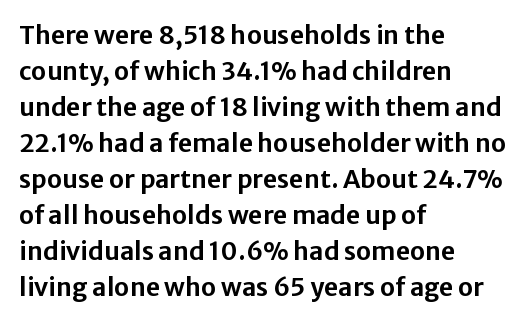
{"italic": "no", "underline": "no", "align": "left", "line_spacing": "normal", "line_spacing_ratio": 1.44, "letter_spacing": "normal", "letter_spacing_em": 0.0, "glyph_px": 25}
